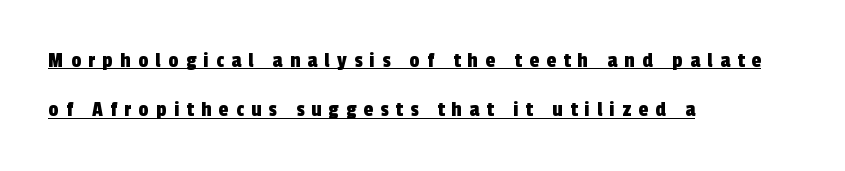
The image shows 22 px text type; set left-aligned, loose line spacing (2.24x), unusually wide letter spacing (+0.34 em), underlined.
